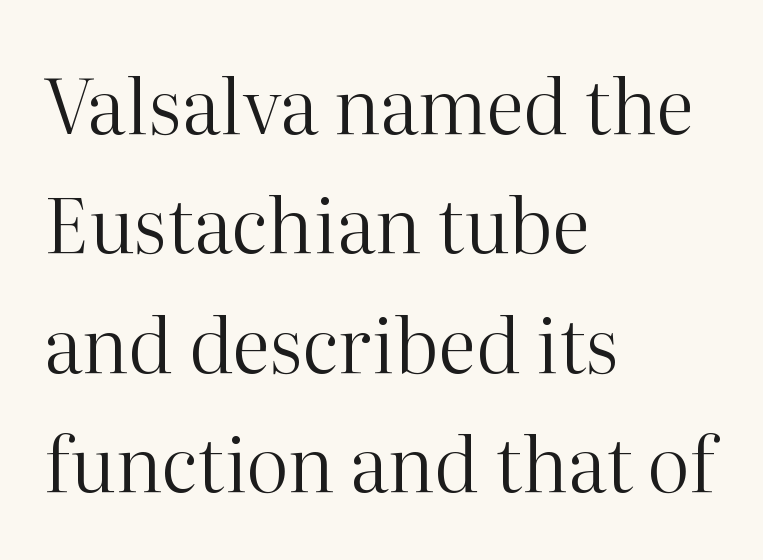
{"serif": "yes", "italic": "no", "bold": "no", "weight": "regular", "width": "normal", "stroke_contrast": "high", "x_height": "medium", "monospaced": "no", "underline": "no", "align": "left", "line_spacing": "normal", "line_spacing_ratio": 1.57, "letter_spacing": "normal", "letter_spacing_em": 0.0, "glyph_px": 76}
